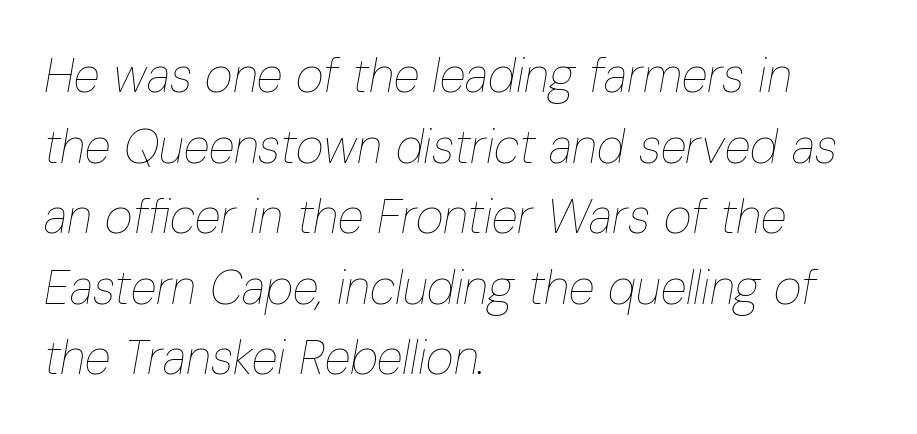
Stroke mass is kept to a normal reading level or below. Whoever set this chose a conventional vertical rhythm. Here the designer chose a conventional face with non-uniform glyph widths. Left-aligned paragraph, ragged on the right. Plain, unruled lines of type.
